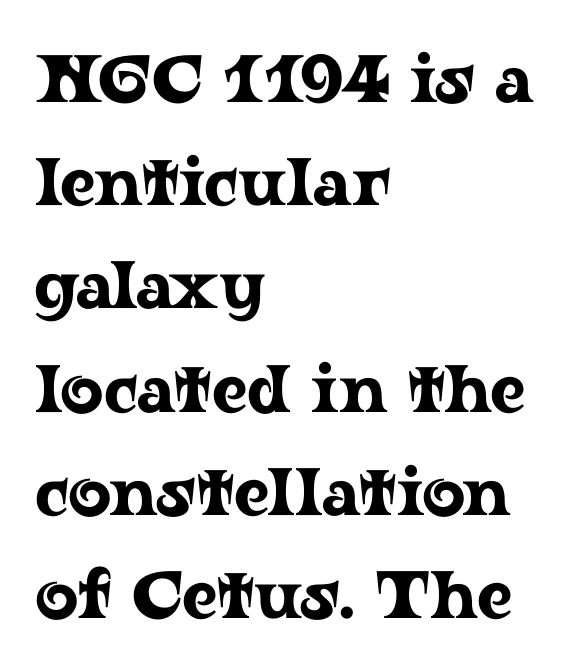
The image shows 67 px wide serif type, upright; set left-aligned, normal line spacing (1.54x), normal letter spacing, not underlined; low stroke contrast and a medium x-height.
